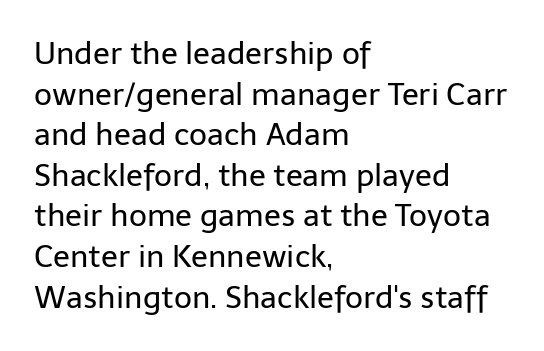
{"serif": "no", "italic": "no", "bold": "no", "weight": "regular", "width": "normal", "stroke_contrast": "low", "x_height": "medium", "monospaced": "no", "underline": "no", "align": "left", "line_spacing": "normal", "line_spacing_ratio": 1.31, "letter_spacing": "normal", "letter_spacing_em": 0.0, "glyph_px": 31}
